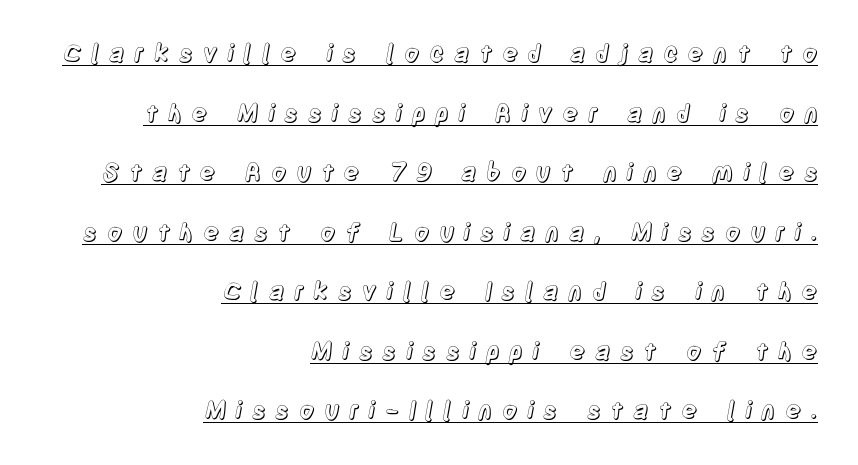
{"underline": "yes", "align": "right", "line_spacing": "loose", "line_spacing_ratio": 2.48, "letter_spacing": "wide", "letter_spacing_em": 0.38, "glyph_px": 24}
